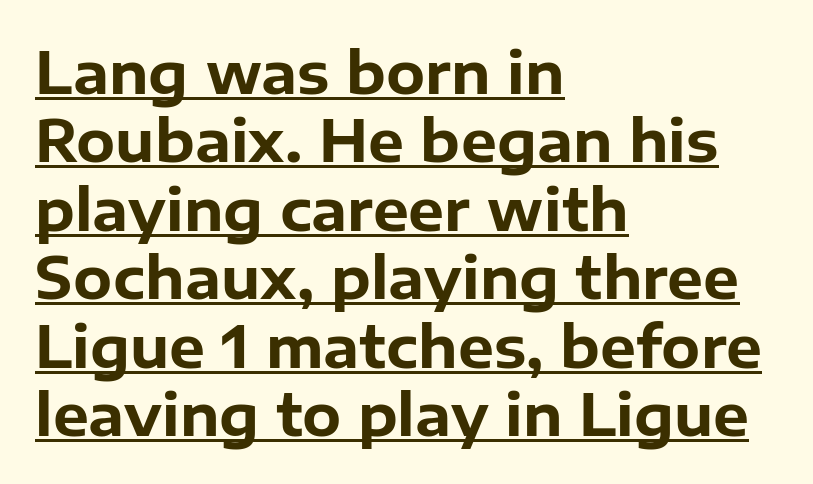
The sample has been set heavy, in full bold. All the whitespace from short lines collects on the right. To sum up the face: it is a sans, with no serifs. Underlined type. This sample has the flowing, uneven cadence of proportional lettering.
